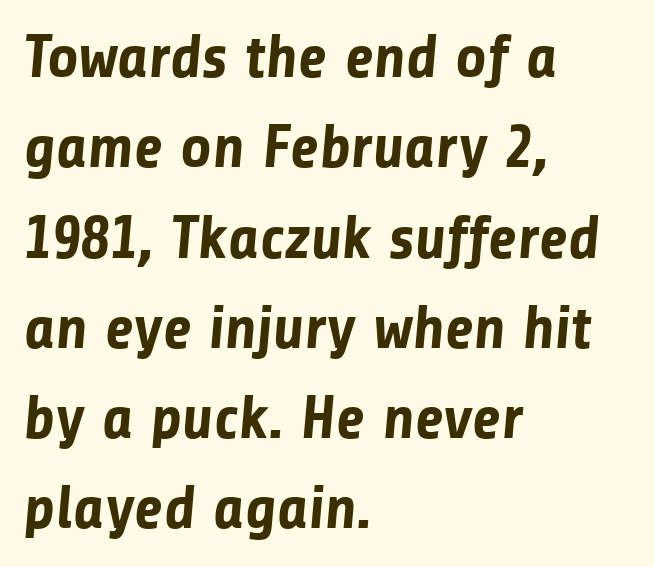
{"serif": "no", "bold": "yes", "weight": "bold", "width": "normal", "stroke_contrast": "low", "x_height": "medium", "monospaced": "no", "underline": "no", "align": "left", "line_spacing": "normal", "line_spacing_ratio": 1.48, "letter_spacing": "normal", "letter_spacing_em": 0.0, "glyph_px": 61}
